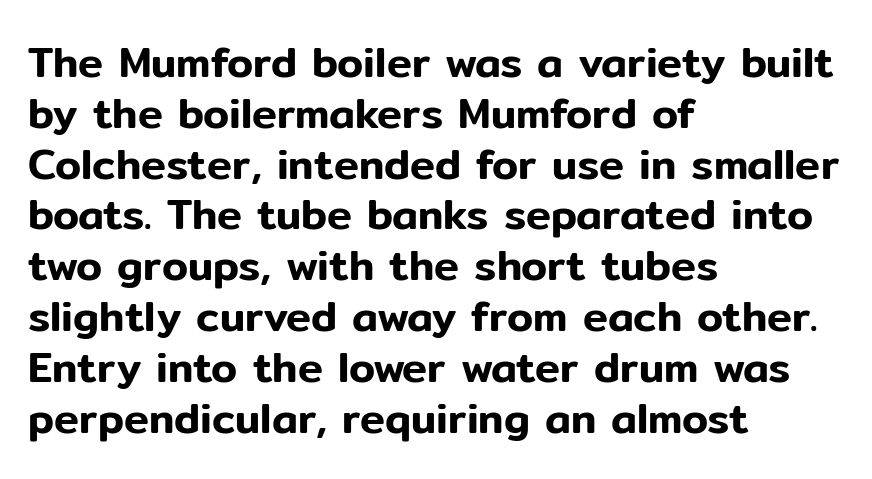
{"serif": "no", "italic": "no", "width": "normal", "stroke_contrast": "low", "x_height": "medium", "monospaced": "no", "underline": "no", "align": "left", "line_spacing_ratio": 1.21, "letter_spacing": "normal", "letter_spacing_em": 0.0, "glyph_px": 42}
